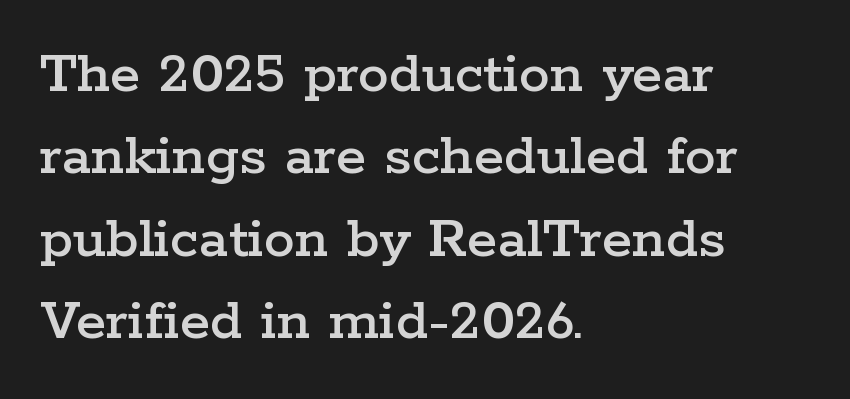
{"serif": "yes", "italic": "no", "width": "wide", "stroke_contrast": "low", "x_height": "medium", "monospaced": "no", "underline": "no", "align": "left", "line_spacing": "normal", "line_spacing_ratio": 1.33, "letter_spacing": "normal", "letter_spacing_em": 0.0, "glyph_px": 62}
